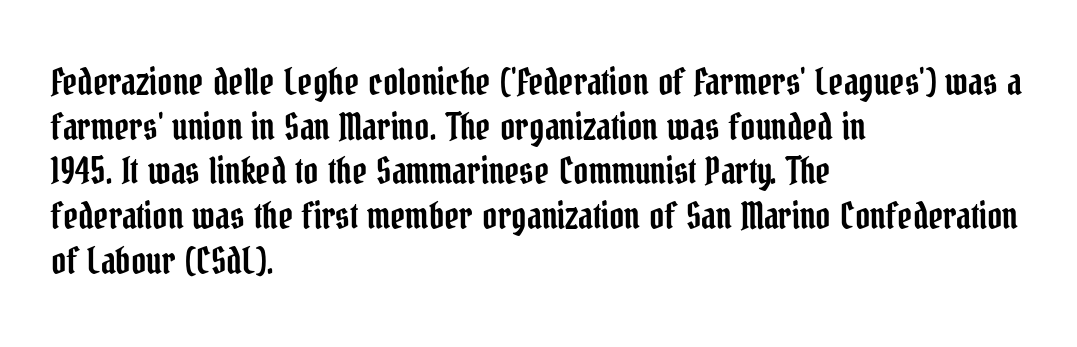
Unlike a clean sans, this face finishes its strokes with serifs. Default kerning and tracking; the words read as compact shapes. A roman cut, with each character standing at attention. Character widths vary here, with narrow letters taking less room than wide ones. Each line starts at the same left margin while the right side varies.
